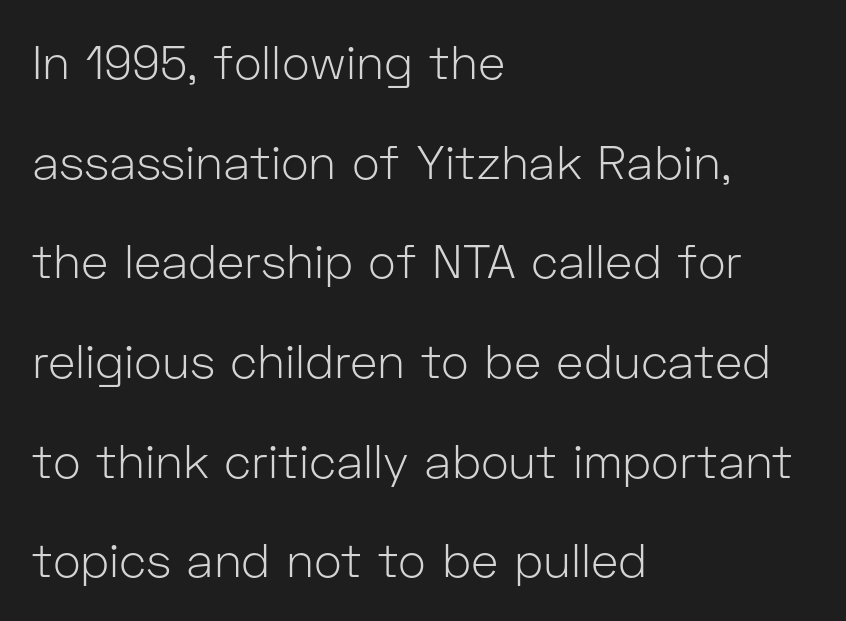
{"serif": "no", "italic": "no", "bold": "no", "weight": "light", "width": "normal", "stroke_contrast": "low", "x_height": "medium", "monospaced": "no", "underline": "no", "align": "left", "line_spacing": "loose", "line_spacing_ratio": 2.12, "letter_spacing": "normal", "letter_spacing_em": 0.0, "glyph_px": 47}
